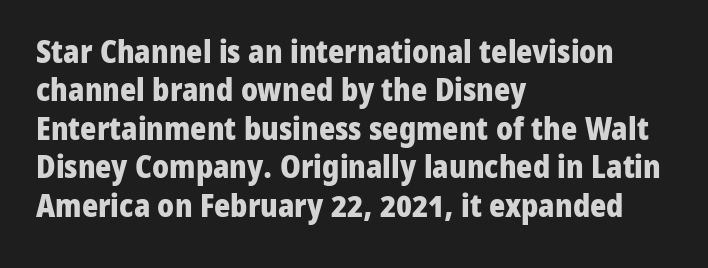
This sample is left-justified, so line endings fall wherever the words run out. Each row of text sits above clean, open space. Words appear dense and cohesive because spacing is normal. These words are printed bold, with thick strokes throughout. Italic: no, the glyphs are upright roman. To sum up the face: it is a sans, with no serifs.
